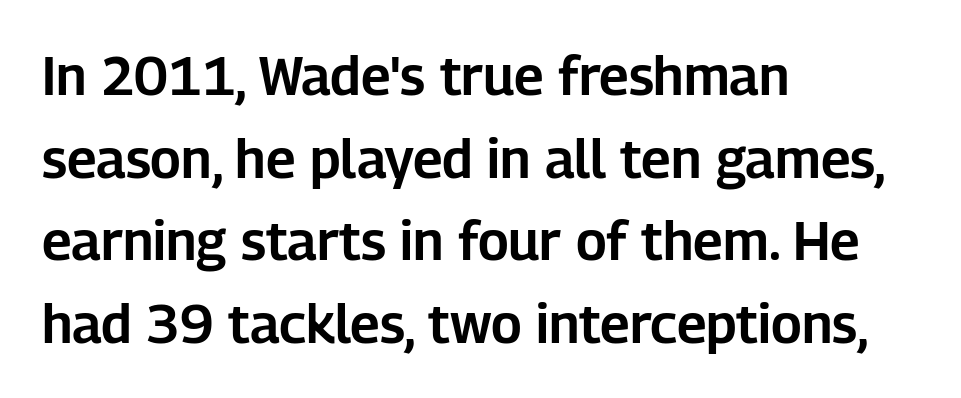
Q: Is the text italic (slanted)? A: No, it is upright.
Q: Is the typeface a serif or a sans-serif typeface? A: Sans-serif.
Q: Is the text underlined? A: No.
Q: How is the paragraph aligned? A: Left-aligned.
Q: Is the spacing between letters normal or unusually wide? A: Normal.
Q: Is the spacing between lines tight, normal or loose? A: Normal.
Q: Width (condensed, normal, or wide)? A: Normal.
Q: Stroke contrast? A: Low.
Q: x-height? A: Medium.
Q: Monospaced? A: No.
